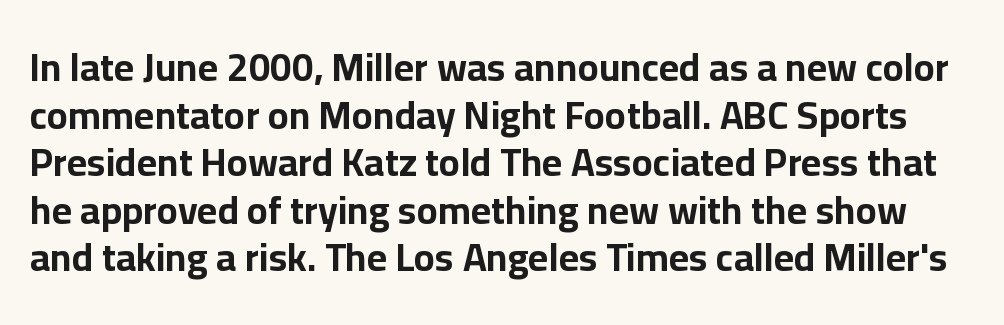
{"serif": "no", "italic": "no", "bold": "yes", "weight": "bold", "width": "normal", "stroke_contrast": "low", "x_height": "medium", "monospaced": "no", "underline": "no", "line_spacing_ratio": 1.22, "letter_spacing": "normal", "letter_spacing_em": 0.0, "glyph_px": 39}
